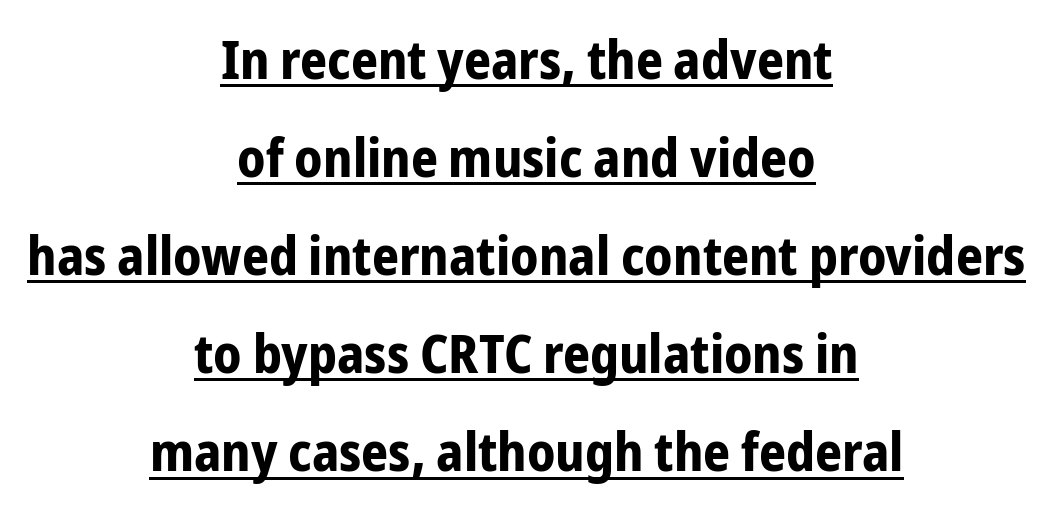
The image shows 53 px bold, condensed sans-serif type, upright; set centered, line spacing 1.85x, normal letter spacing, underlined; low stroke contrast and a medium x-height.
